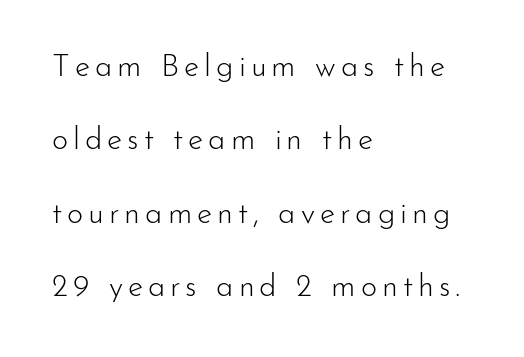
The image shows 31 px light sans-serif type, upright; set left-aligned, loose line spacing (2.37x), not underlined; low stroke contrast and a small x-height.
